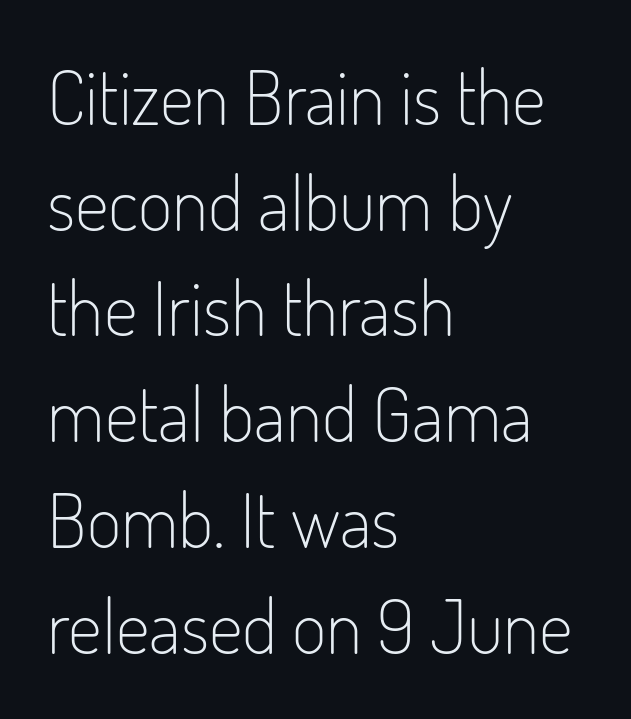
The image shows 75 px light, condensed sans-serif type, upright; set left-aligned, normal line spacing (1.41x), normal letter spacing, not underlined; low stroke contrast and a small x-height.
